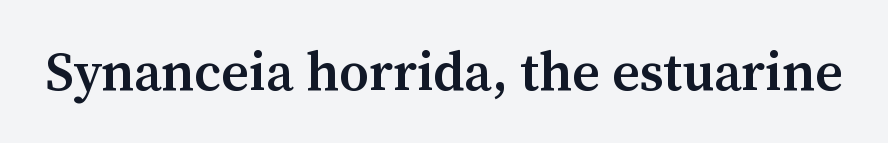
The image shows 54 px semibold serif type, upright; set normal letter spacing, not underlined; medium stroke contrast and a medium x-height.
